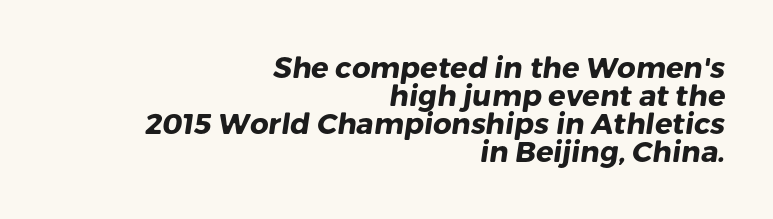
Q: Is the text bold? A: Yes.
Q: Is the typeface a serif or a sans-serif typeface? A: Sans-serif.
Q: Is the text underlined? A: No.
Q: How is the paragraph aligned? A: Right-aligned.
Q: Is the spacing between letters normal or unusually wide? A: Normal.
Q: Is the spacing between lines tight, normal or loose? A: Tight.
Q: Width (condensed, normal, or wide)? A: Normal.
Q: Stroke contrast? A: Low.
Q: x-height? A: Medium.
Q: Monospaced? A: No.
